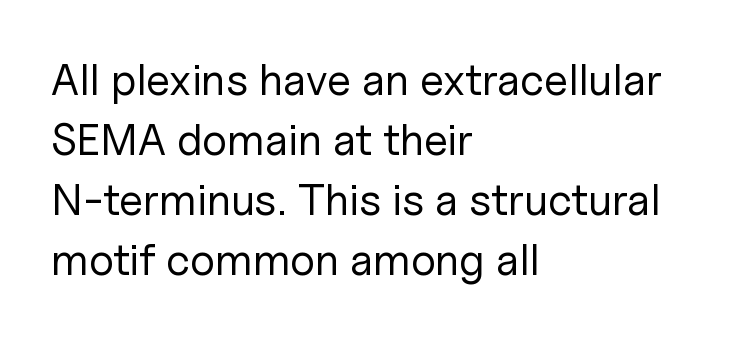
The image shows 44 px regular-weight sans-serif type, upright; set left-aligned, normal line spacing (1.36x), normal letter spacing, not underlined; low stroke contrast and a medium x-height.
